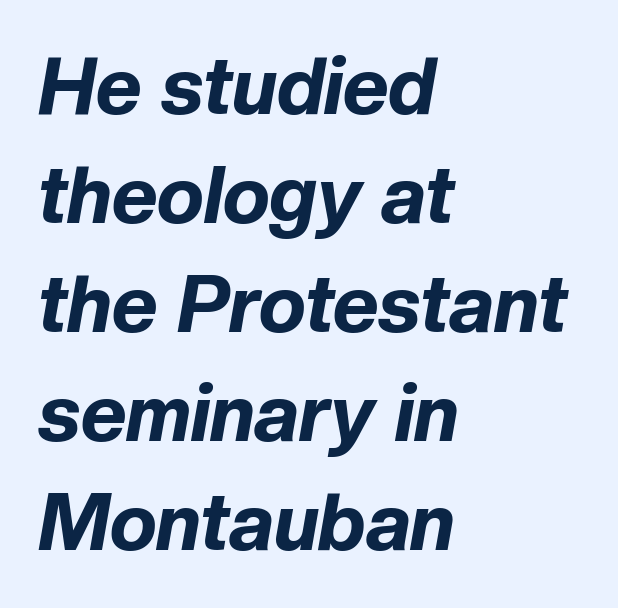
Q: Is the text bold? A: Yes.
Q: Is the text italic (slanted)? A: Yes, it leans right by about 10 degrees.
Q: Is the text underlined? A: No.
Q: How is the paragraph aligned? A: Left-aligned.
Q: Is the spacing between letters normal or unusually wide? A: Normal.
Q: Is the spacing between lines tight, normal or loose? A: Normal.
Q: Width (condensed, normal, or wide)? A: Normal.
Q: Stroke contrast? A: Low.
Q: x-height? A: Medium.
Q: Monospaced? A: No.
